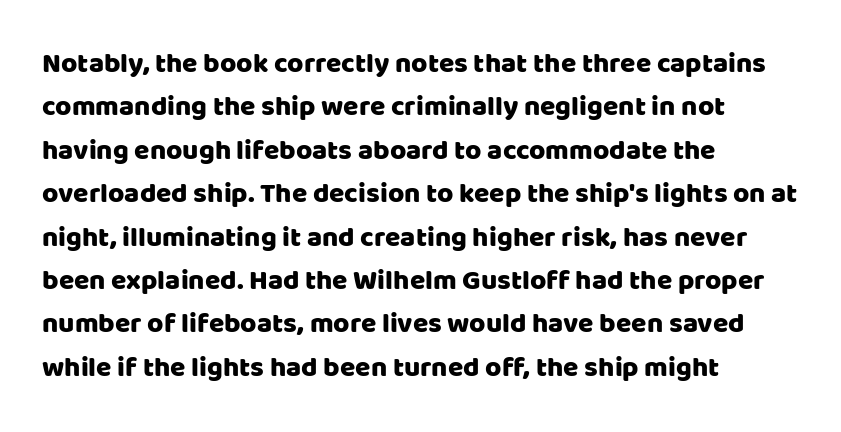
Q: Is the text italic (slanted)? A: No, it is upright.
Q: Is the typeface a serif or a sans-serif typeface? A: Sans-serif.
Q: Is the text underlined? A: No.
Q: How is the paragraph aligned? A: Left-aligned.
Q: Is the spacing between letters normal or unusually wide? A: Normal.
Q: Is the spacing between lines tight, normal or loose? A: Normal.
Q: Width (condensed, normal, or wide)? A: Normal.
Q: Stroke contrast? A: Low.
Q: x-height? A: Large.
Q: Monospaced? A: No.
